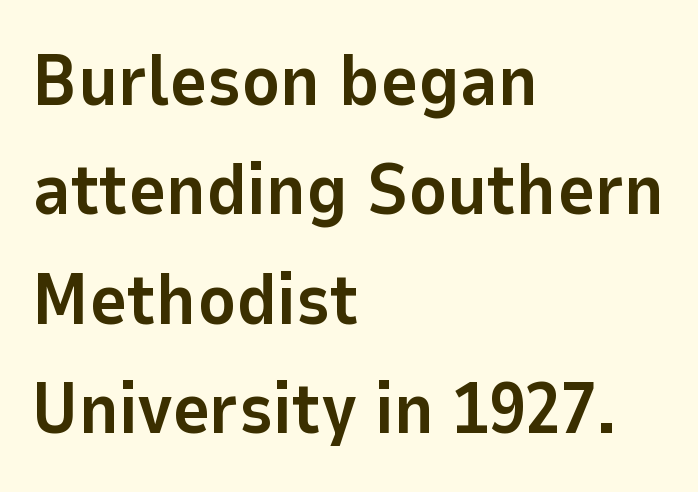
{"serif": "no", "italic": "no", "bold": "yes", "weight": "bold", "width": "normal", "stroke_contrast": "low", "x_height": "medium", "monospaced": "no", "underline": "no", "align": "left", "line_spacing": "normal", "line_spacing_ratio": 1.52, "letter_spacing": "normal", "letter_spacing_em": 0.0, "glyph_px": 72}
